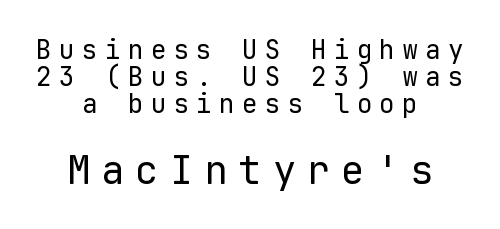
Horizontal bands of white between lines are thin slivers. The passage shown is typed in a monospace face where columns stay perfectly aligned. Lines of text with bare space underneath. In terms of letterform style, serifs are entirely absent. Size contrast runs from small at the top to large at the bottom. This reads as an unemphasized weight, regular at the heaviest.
